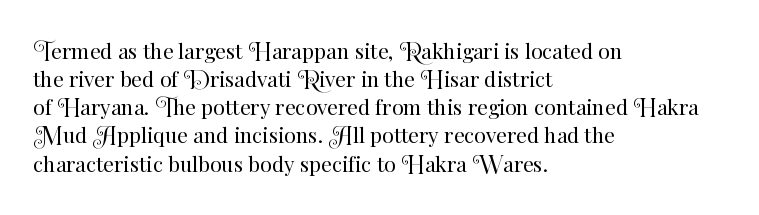
{"italic": "no", "bold": "no", "underline": "no", "align": "left", "line_spacing": "normal", "line_spacing_ratio": 1.34, "letter_spacing": "normal", "letter_spacing_em": 0.0, "glyph_px": 21}
